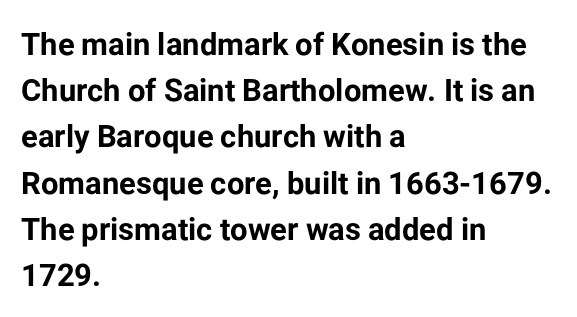
The image shows 31 px bold sans-serif type, upright; set left-aligned, normal line spacing (1.49x), normal letter spacing, not underlined; low stroke contrast and a medium x-height.
